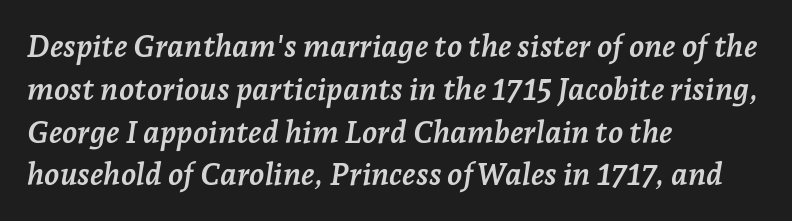
The zone under the glyphs is completely vacant. This sample has the flowing, uneven cadence of proportional lettering. This rendering employs a face with finishing strokes, i.e., a serif. Each word holds together tightly as a unit, with standard inter-letter gaps. Look at the stroke-to-counter ratio: heavy, a bold.
